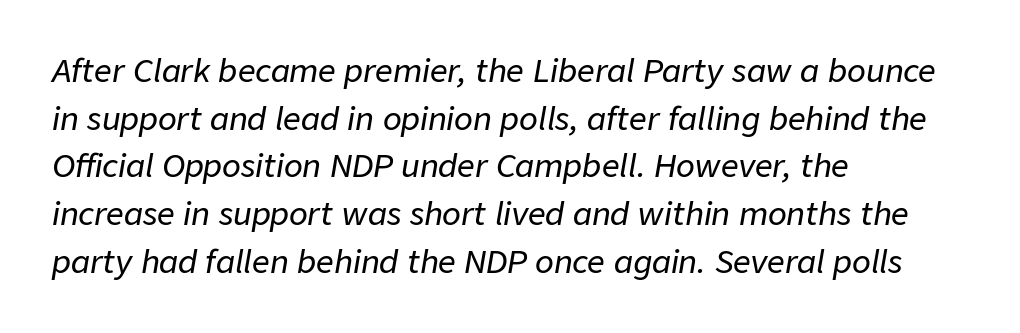
Note the varied advance widths — an 'i' is clearly narrower than an 'm'. Characters follow at the spacing the type designer built in. Baseline-to-baseline distance is the conventional proportion of letter height. The glyphs look as if they've been sheared to an angle. Visually the block forms a straight wall on the left and a jagged coastline on the right.
